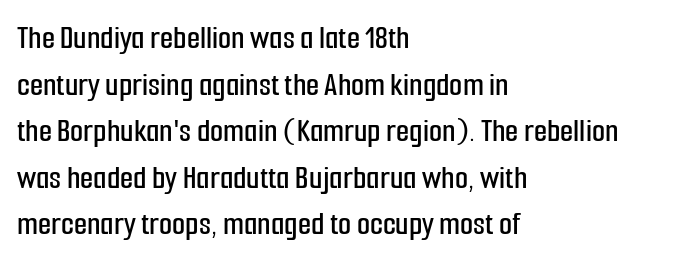
The image shows 34 px condensed sans-serif type, upright; set left-aligned, normal line spacing (1.37x), normal letter spacing, not underlined; low stroke contrast and a medium x-height.
